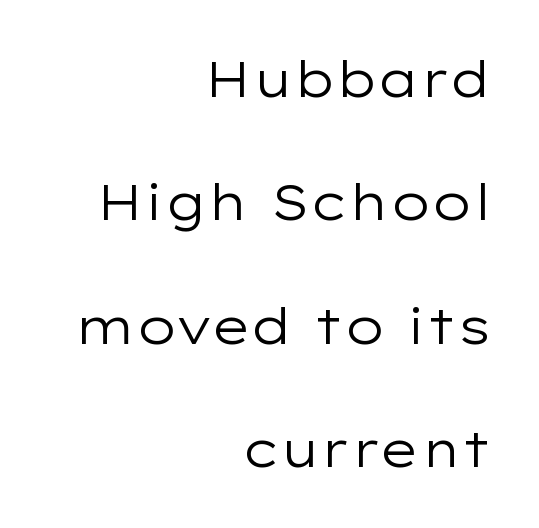
To sum up the face: it is a sans, with no serifs. Caption: face not bold, strokes unweighted. Vertical spacing — loose. Character widths vary here, with narrow letters taking less room than wide ones. The words here are not underlined. Designer's note — italics off, roman on.
